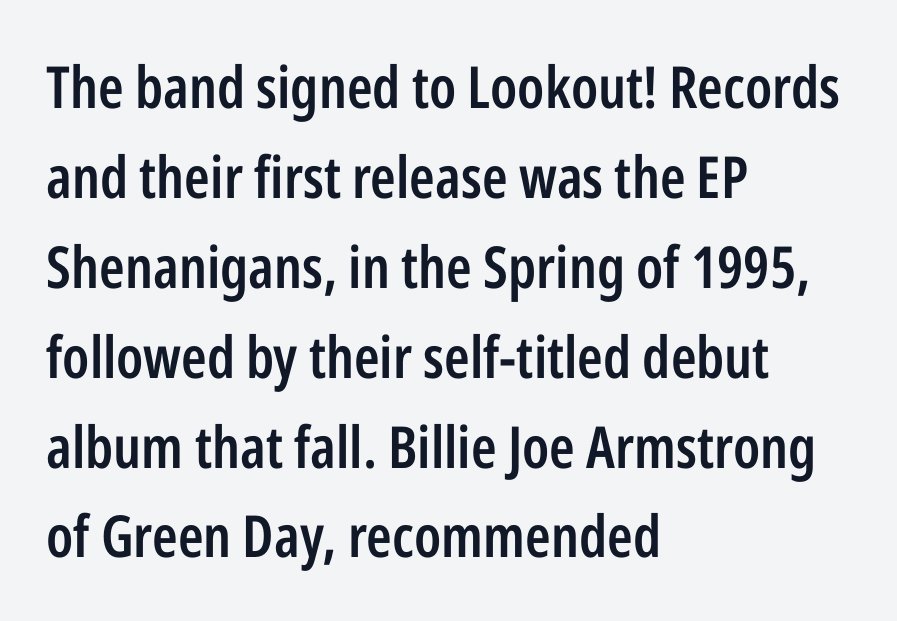
The image shows 58 px semibold, condensed sans-serif type, upright; set left-aligned, normal line spacing (1.55x), normal letter spacing, not underlined; low stroke contrast and a medium x-height.
